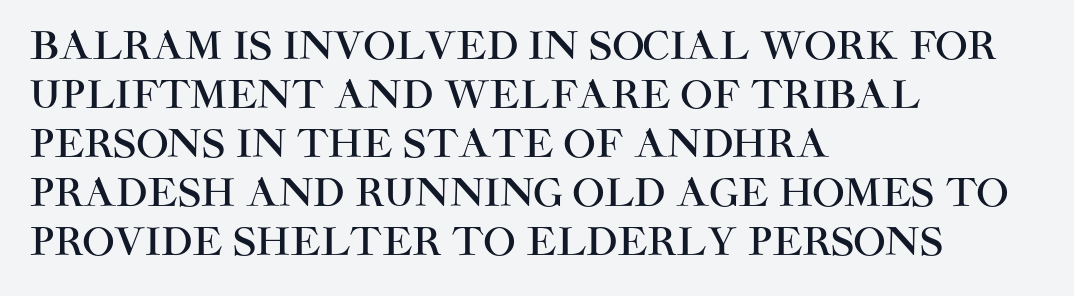
{"serif": "no", "italic": "no", "width": "normal", "stroke_contrast": "high", "x_height": "large", "monospaced": "no", "underline": "no", "align": "left", "line_spacing": "normal", "line_spacing_ratio": 1.29, "letter_spacing": "normal", "letter_spacing_em": 0.0, "glyph_px": 38}
